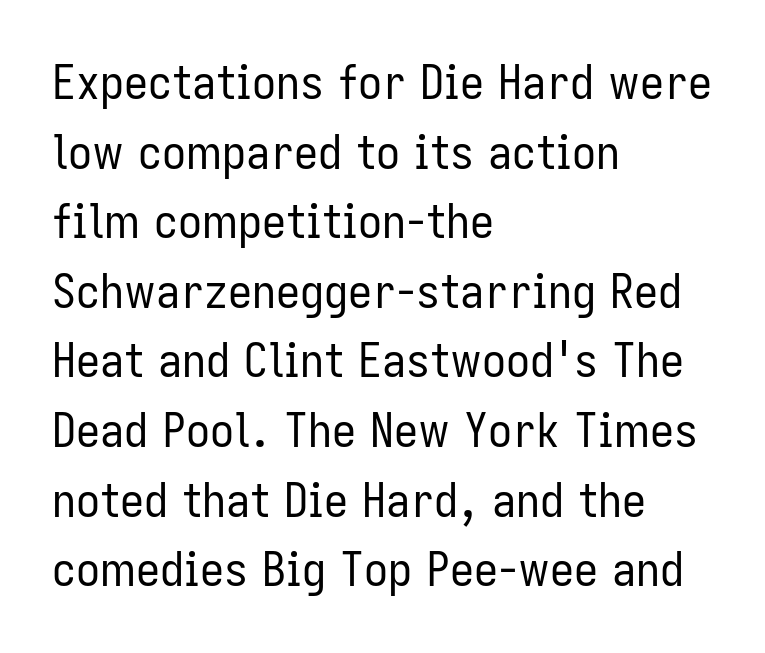
{"serif": "no", "italic": "no", "bold": "no", "weight": "regular", "width": "condensed", "stroke_contrast": "low", "x_height": "medium", "monospaced": "no", "underline": "no", "align": "left", "line_spacing": "normal", "line_spacing_ratio": 1.45, "letter_spacing": "normal", "letter_spacing_em": 0.0, "glyph_px": 48}
